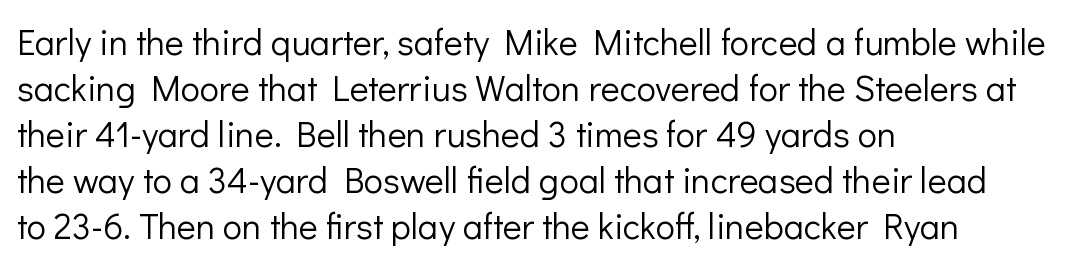
{"serif": "no", "italic": "no", "bold": "no", "weight": "light", "width": "normal", "stroke_contrast": "low", "x_height": "medium", "monospaced": "no", "underline": "no", "align": "left", "line_spacing": "normal", "line_spacing_ratio": 1.28, "letter_spacing": "normal", "letter_spacing_em": 0.0, "glyph_px": 36}
